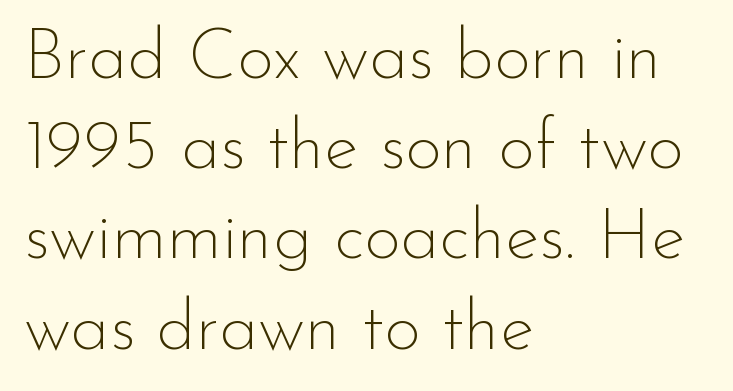
The image shows 71 px thin sans-serif type, upright; set left-aligned, normal line spacing (1.27x), normal letter spacing, not underlined; low stroke contrast and a small x-height.
